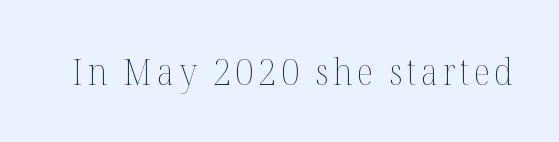
The image shows 36 px thin type, upright; set not underlined; medium stroke contrast and a medium x-height.
